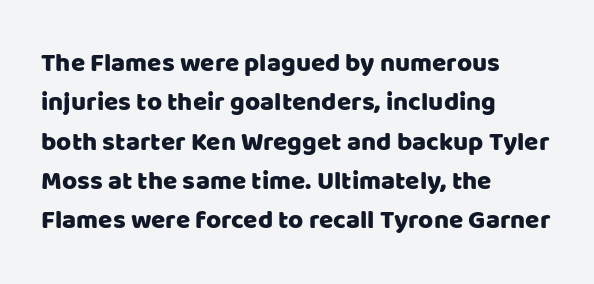
The image shows 26 px text type, upright; set left-aligned, normal line spacing (1.51x), normal letter spacing, not underlined.
